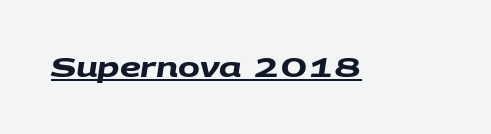
The rendering keeps characters at their native spacing. Each line of the rendering has a horizontal stroke beneath the glyphs. Every letter is thick-stroked: bold, no question.
